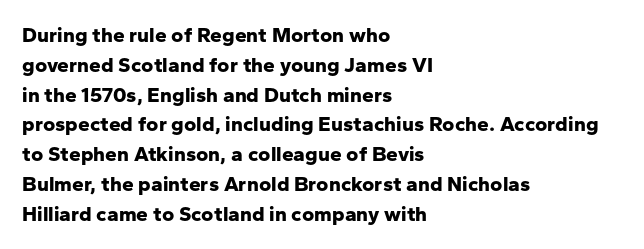
Q: Is the text bold? A: Yes.
Q: Is the text italic (slanted)? A: No, it is upright.
Q: Is the text underlined? A: No.
Q: How is the paragraph aligned? A: Left-aligned.
Q: Is the spacing between letters normal or unusually wide? A: Normal.
Q: Is the spacing between lines tight, normal or loose? A: Normal.
